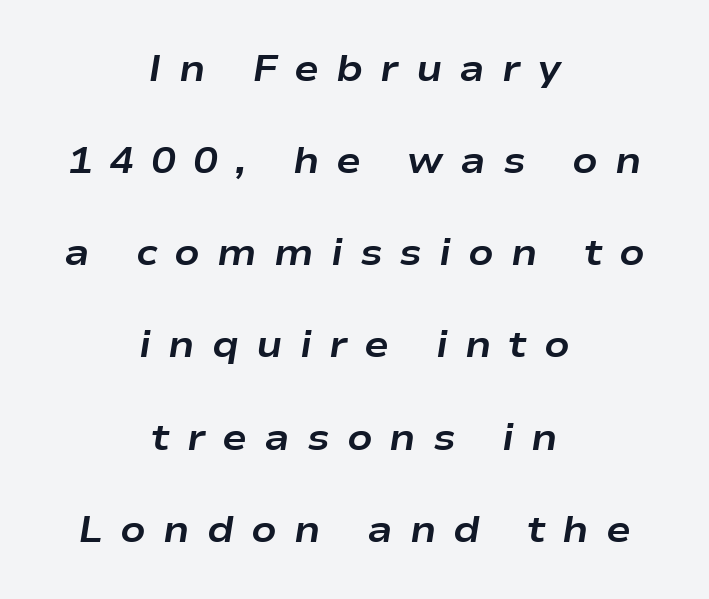
Bare-footed words on every line. Typographic density is high because the face is bold. Spacing verdict: proportional, widths tailored to each character. Between one letter and the next there's a generous, obvious gap. Notice how the passage keeps no hard edge, just a central spine. A typesetter would call this leading open, well beyond the default.
